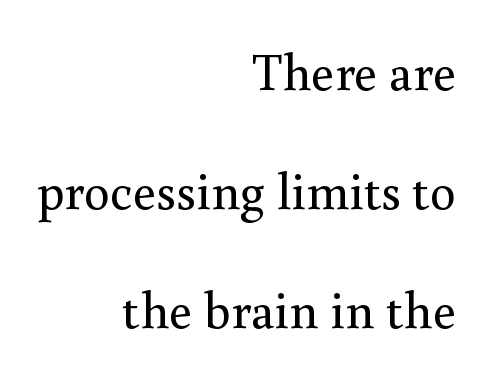
The line texture is even and compact thanks to regular tracking. Unmarked baselines from the first word to the last. Is the type heavy? It reads as light-to-regular instead. Right-aligned paragraph, ragged on the left. Italic? Not at all — the glyphs are vertical.
